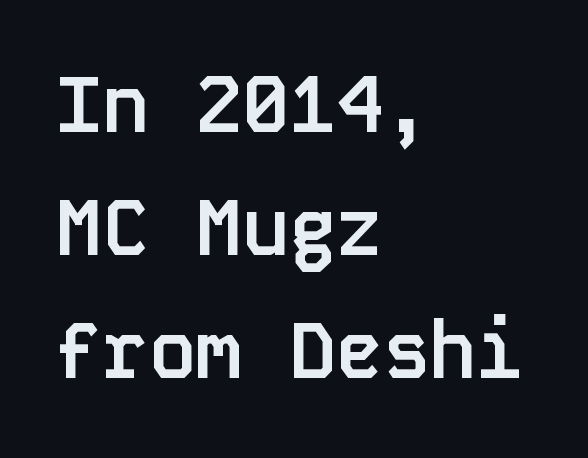
The image shows 78 px semibold sans-serif type, upright, monospaced; set left-aligned, normal line spacing (1.58x), normal letter spacing, not underlined; low stroke contrast and a large x-height.
